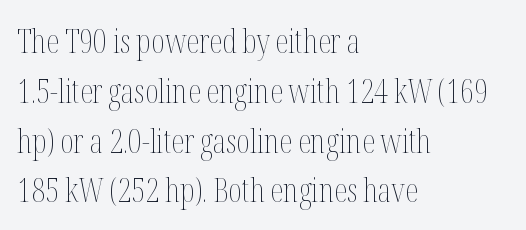
The image shows 33 px thin, condensed type, upright; set left-aligned, normal line spacing (1.51x), normal letter spacing, not underlined; medium stroke contrast and a medium x-height.
